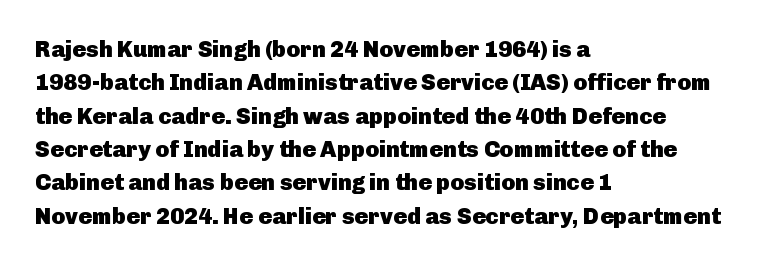
Q: Is the text bold? A: Yes.
Q: Is the text italic (slanted)? A: No, it is upright.
Q: Is the text underlined? A: No.
Q: How is the paragraph aligned? A: Left-aligned.
Q: Is the spacing between letters normal or unusually wide? A: Normal.
Q: Is the spacing between lines tight, normal or loose? A: Normal.
